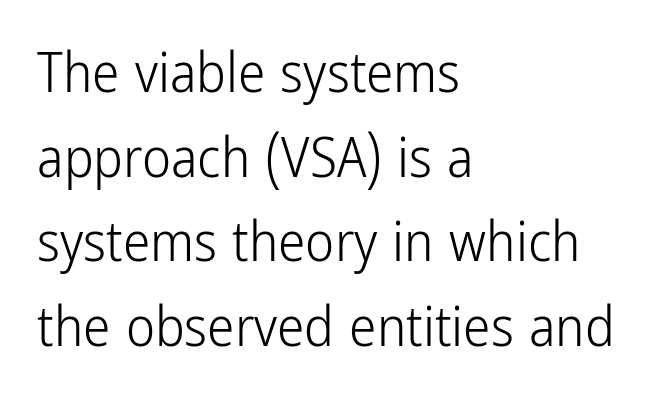
The image shows 55 px light, condensed sans-serif type, upright; set left-aligned, normal line spacing (1.54x), normal letter spacing, not underlined; low stroke contrast and a medium x-height.
